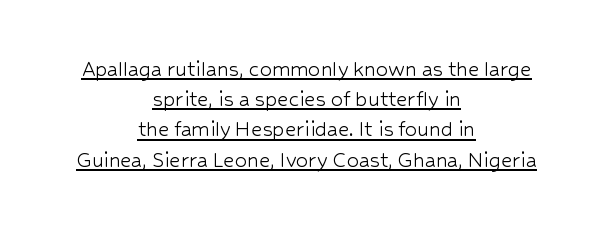
Each new line begins a customary step beneath the previous one. Does the lettering tilt? It doesn't — this is upright. Weight: not bold — regular or lighter. The letters sit at their default tracking, neither squeezed nor spread. This sample carries an underscore along the baseline area.
